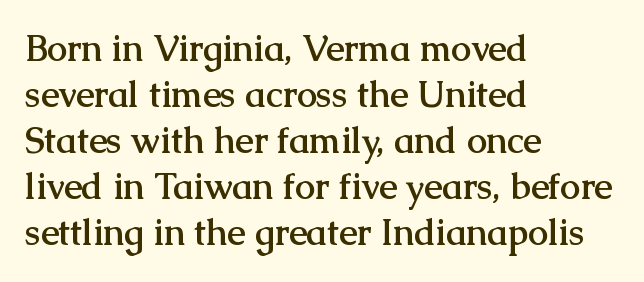
{"serif": "yes", "italic": "no", "bold": "yes", "weight": "semibold", "width": "normal", "stroke_contrast": "medium", "x_height": "medium", "monospaced": "no", "underline": "no", "align": "left", "line_spacing": "normal", "line_spacing_ratio": 1.28, "letter_spacing": "normal", "letter_spacing_em": 0.0, "glyph_px": 36}
